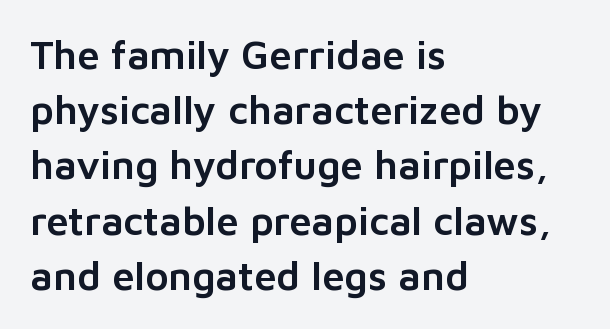
The image shows 40 px sans-serif type, upright; set left-aligned, normal line spacing (1.38x), normal letter spacing, not underlined; low stroke contrast and a medium x-height.
